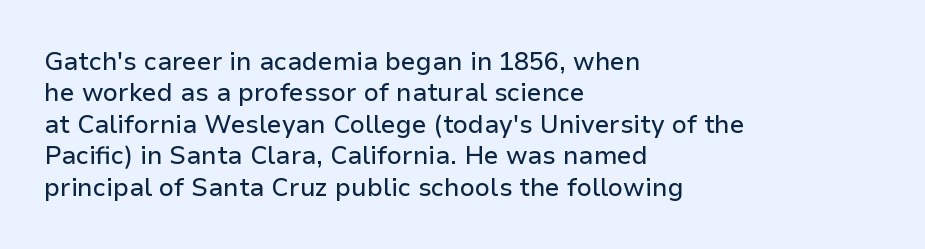
The space directly below the letters is spotless. Whoever set this chose a conventional vertical rhythm. The typesetter chose a ragged-right arrangement here. Posture: straight, roman, zero tilt. Standard letterfit; no display-style spreading of the glyphs.
